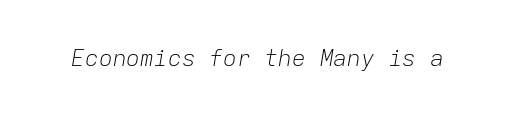
Short note: letters normally spaced. A typesetter would mark this as italic. The face looks like a standard text weight, possibly lighter. Lines of text with bare space underneath.
